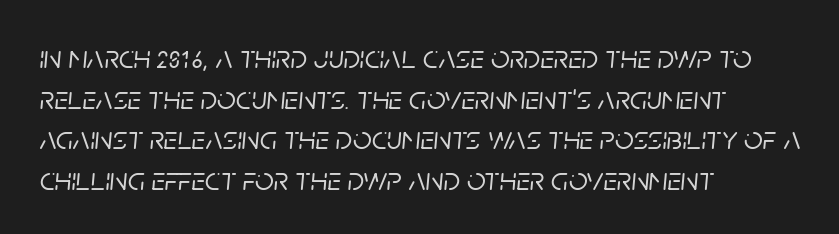
{"italic": "yes", "lean": "right", "slant_degrees": 5, "width": "normal", "stroke_contrast": "low", "x_height": "large", "monospaced": "no", "underline": "no", "align": "left", "line_spacing_ratio": 1.23, "letter_spacing": "normal", "letter_spacing_em": 0.0, "glyph_px": 33}
